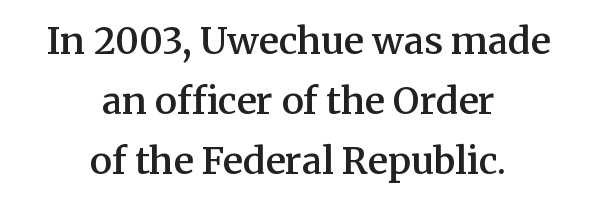
Centered paragraph, ragged on both sides. A typesetter would call this zero additional tracking. Check the space under the baseline: it is left empty. These lines are composed in type with serifs.
